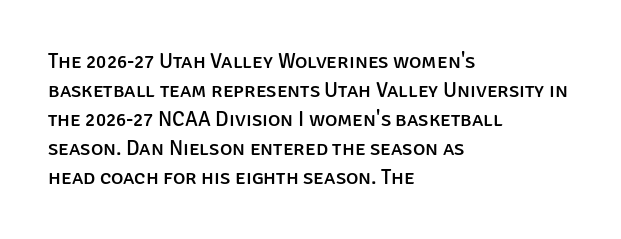
{"italic": "no", "underline": "no", "align": "left", "line_spacing": "normal", "line_spacing_ratio": 1.38, "letter_spacing": "normal", "letter_spacing_em": 0.0, "glyph_px": 21}
